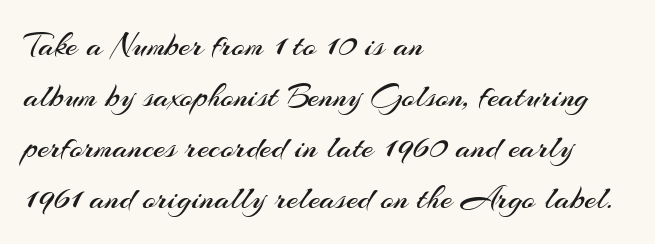
The image shows 34 px regular-weight sans-serif type; set left-aligned, normal line spacing (1.5x), normal letter spacing, not underlined; medium stroke contrast and a small x-height.
